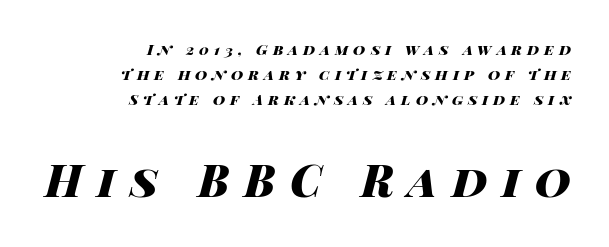
Q: Is the text bold? A: Yes.
Q: Is the text italic (slanted)? A: Yes, it leans right by about 14 degrees.
Q: Is the text underlined? A: No.
Q: How is the paragraph aligned? A: Right-aligned.
Q: Is the spacing between letters normal or unusually wide? A: Unusually wide.
Q: Is the spacing between lines tight, normal or loose? A: Normal.
Q: Which block of text is set in a larger size, the first (top) or the second (bottom)? A: The second (bottom) one.
Q: Width (condensed, normal, or wide)? A: Wide.
Q: Stroke contrast? A: High.
Q: x-height? A: Large.
Q: Monospaced? A: No.
